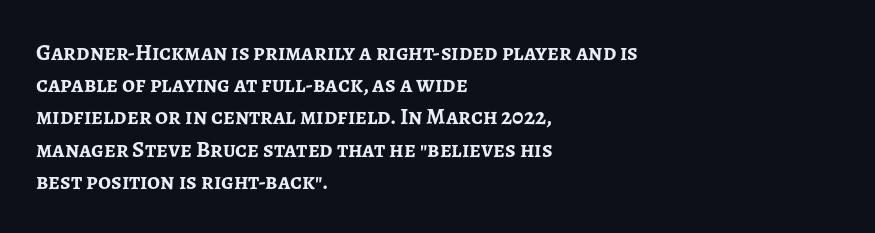
{"italic": "no", "bold": "yes", "underline": "no", "align": "left", "line_spacing": "normal", "line_spacing_ratio": 1.4, "letter_spacing": "normal", "letter_spacing_em": 0.0, "glyph_px": 23}
